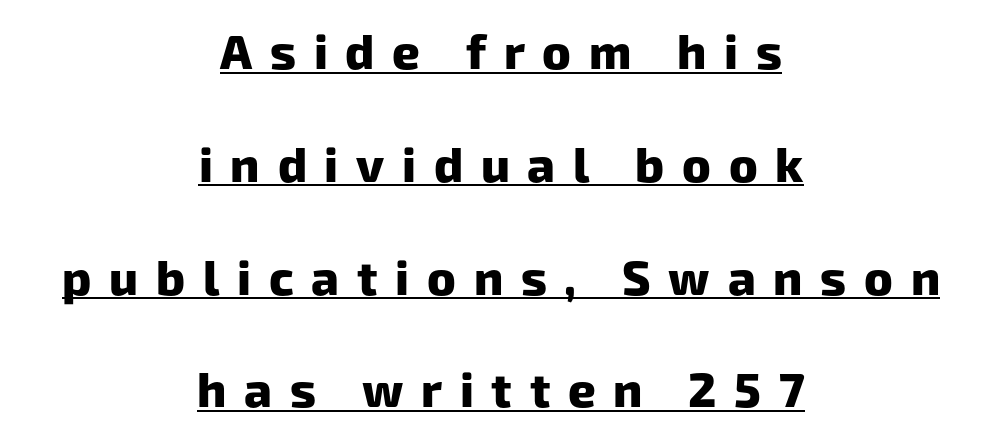
Check the space under the baseline: a stroke is drawn there. Strong, thick strokes mark this as bold type. Students, note that the glyphs here are deliberately spaced far apart. One glance says open: line gaps are wider than usual. The face used here is a sans, in the tradition of grotesques and geometrics.
